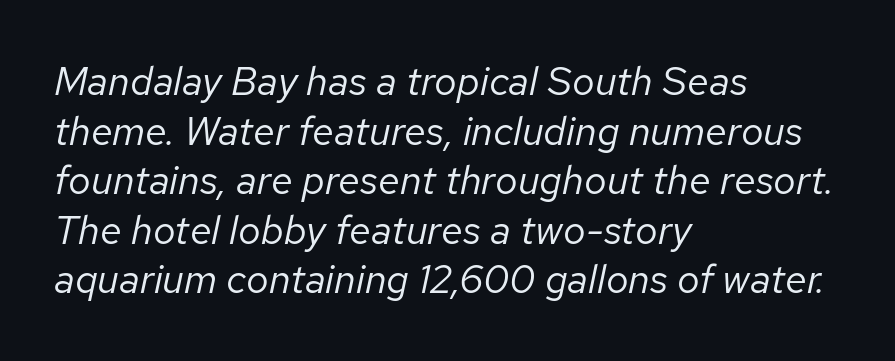
Q: Is the text bold? A: No.
Q: Is the text italic (slanted)? A: Yes, it leans right by about 12 degrees.
Q: Is the text underlined? A: No.
Q: How is the paragraph aligned? A: Left-aligned.
Q: Is the spacing between letters normal or unusually wide? A: Normal.
Q: Width (condensed, normal, or wide)? A: Normal.
Q: Stroke contrast? A: Low.
Q: x-height? A: Medium.
Q: Monospaced? A: No.
